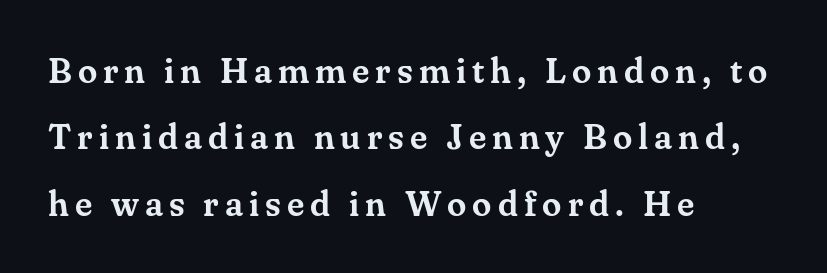
Q: Is the text italic (slanted)? A: No, it is upright.
Q: Is the typeface a serif or a sans-serif typeface? A: Serif.
Q: Is the text underlined? A: No.
Q: How is the paragraph aligned? A: Left-aligned.
Q: Is the spacing between lines tight, normal or loose? A: Loose.
Q: Width (condensed, normal, or wide)? A: Normal.
Q: Stroke contrast? A: Medium.
Q: x-height? A: Small.
Q: Monospaced? A: No.
